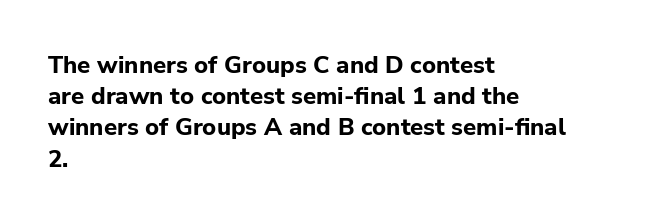
Q: Is the text bold? A: Yes.
Q: Is the text italic (slanted)? A: No, it is upright.
Q: Is the text underlined? A: No.
Q: How is the paragraph aligned? A: Left-aligned.
Q: Is the spacing between letters normal or unusually wide? A: Normal.
Q: Is the spacing between lines tight, normal or loose? A: Normal.
